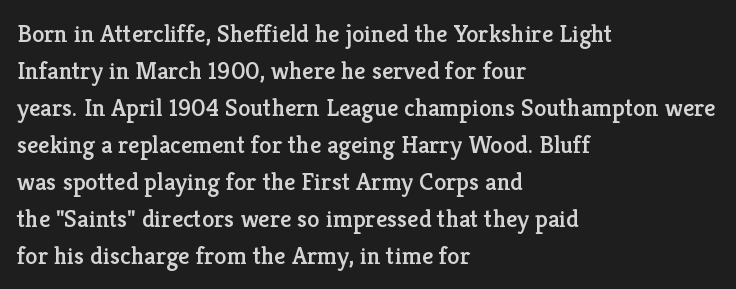
Q: Is the text italic (slanted)? A: No, it is upright.
Q: Is the text underlined? A: No.
Q: How is the paragraph aligned? A: Left-aligned.
Q: Is the spacing between letters normal or unusually wide? A: Normal.
Q: Is the spacing between lines tight, normal or loose? A: Normal.
